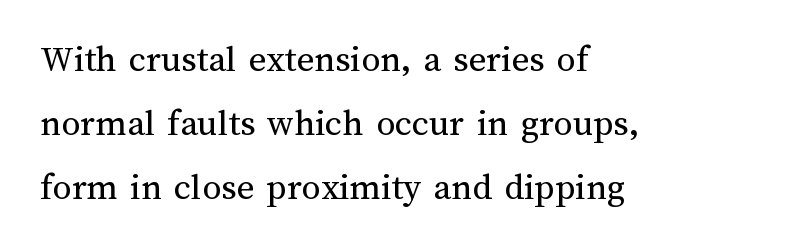
The rendering keeps characters at their native spacing. Proportional: the letters do not fall into vertical columns. Honestly, the row spacing looks completely unremarkable. Unlike italic type, these characters show no tilt at all.
